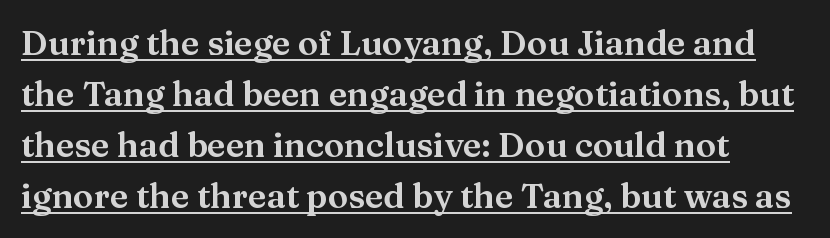
The image shows 34 px wide serif type, upright; set left-aligned, normal line spacing (1.5x), normal letter spacing, underlined; medium stroke contrast and a medium x-height.
